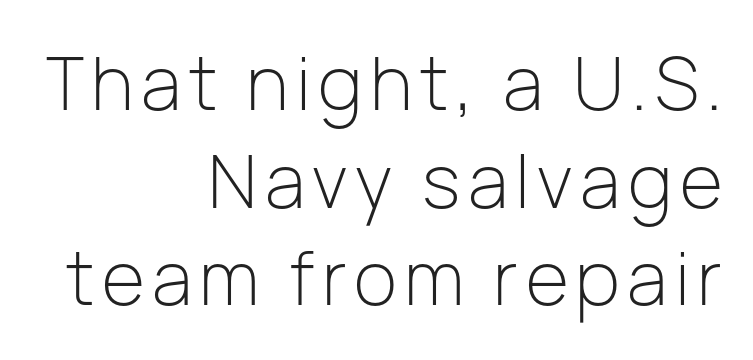
Q: Is the text bold? A: No.
Q: Is the text italic (slanted)? A: No, it is upright.
Q: Is the typeface a serif or a sans-serif typeface? A: Sans-serif.
Q: Is the text underlined? A: No.
Q: How is the paragraph aligned? A: Right-aligned.
Q: Is the spacing between lines tight, normal or loose? A: Normal.
Q: Width (condensed, normal, or wide)? A: Normal.
Q: Stroke contrast? A: Low.
Q: x-height? A: Medium.
Q: Monospaced? A: No.
